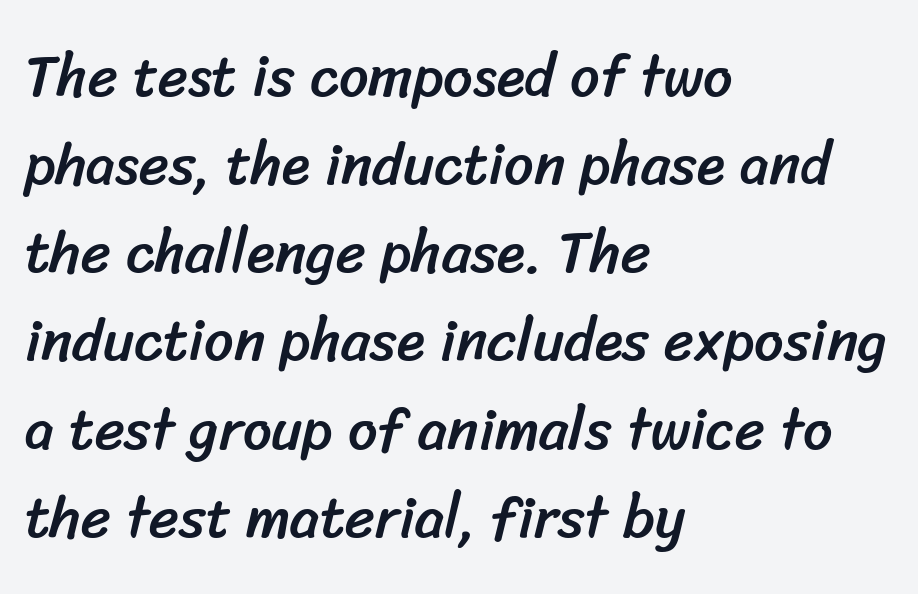
The letterforms sit shoulder to shoulder at normal distance. Only glyphs here, with clear space below each row. Nope, no serifs anywhere on these letters. Reading down the column, the eye jumps a familiar distance to each next line. Varying glyph widths throughout — classic text-font behaviour.
